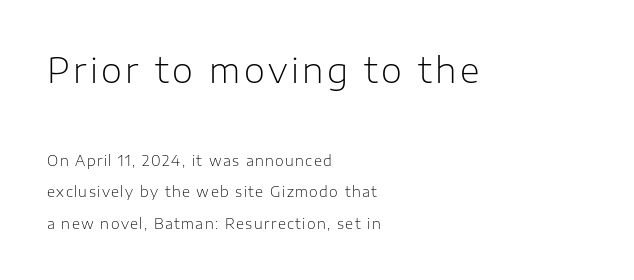
{"serif": "no", "italic": "no", "bold": "no", "weight": "light", "width": "normal", "stroke_contrast": "low", "x_height": "medium", "monospaced": "no", "underline": "no", "align": "left", "line_spacing": "loose", "line_spacing_ratio": 2.25, "larger_block": "first", "size_ratio": 2.43, "glyph_px": 34}
